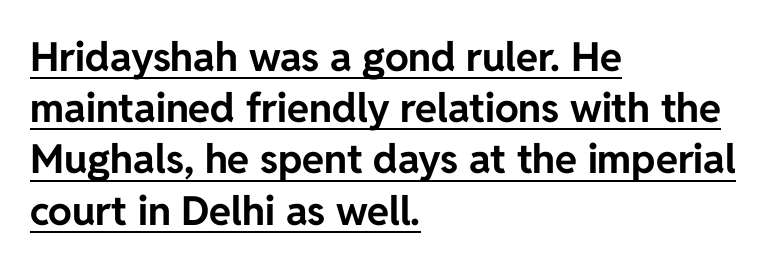
Q: Is the text bold? A: Yes.
Q: Is the text italic (slanted)? A: No, it is upright.
Q: Is the typeface a serif or a sans-serif typeface? A: Sans-serif.
Q: Is the text underlined? A: Yes.
Q: How is the paragraph aligned? A: Left-aligned.
Q: Is the spacing between letters normal or unusually wide? A: Normal.
Q: Is the spacing between lines tight, normal or loose? A: Normal.
Q: Width (condensed, normal, or wide)? A: Normal.
Q: Stroke contrast? A: Low.
Q: x-height? A: Medium.
Q: Monospaced? A: No.
